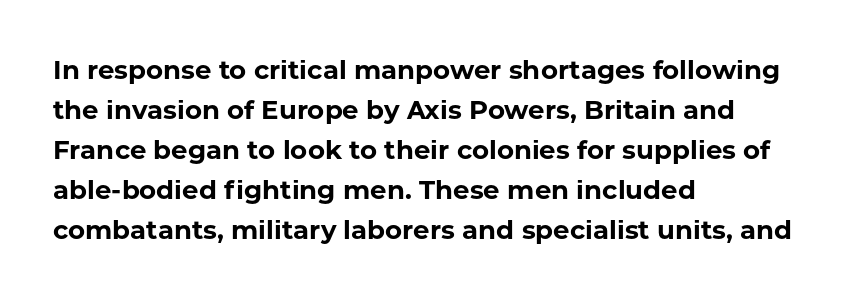
The letterforms sit shoulder to shoulder at normal distance. If you measured baseline to baseline, you'd find a middling distance. The specimen omits any rule beneath the text block's lines. These lines stack with their left ends in a neat column.
